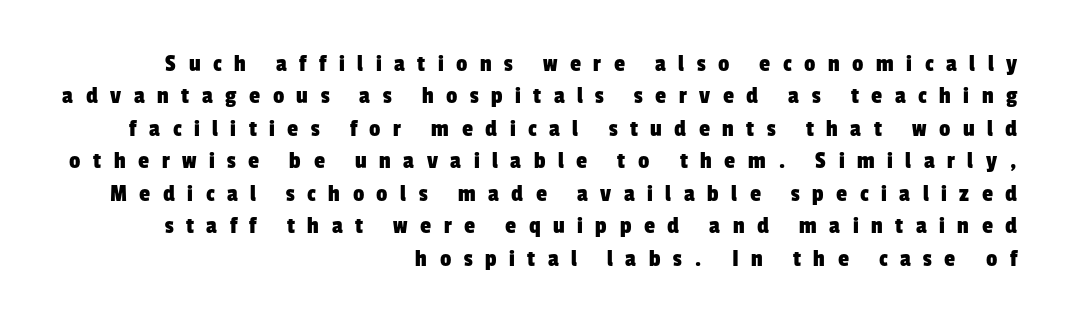
The image shows 25 px text type; set right-aligned, normal line spacing (1.3x), unusually wide letter spacing (+0.5 em), not underlined.
